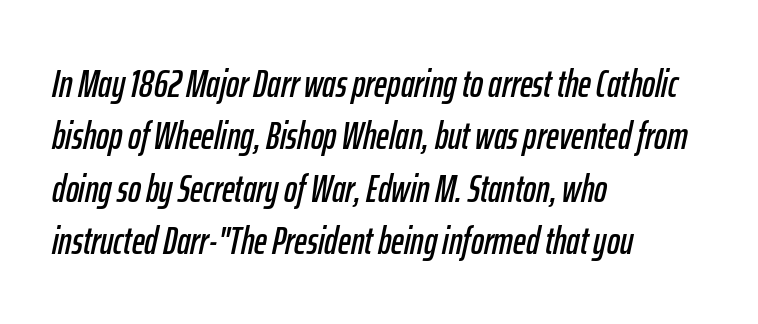
The image shows 39 px condensed type, italic (leaning right); set left-aligned, normal line spacing (1.34x), normal letter spacing, not underlined; low stroke contrast and a medium x-height.
